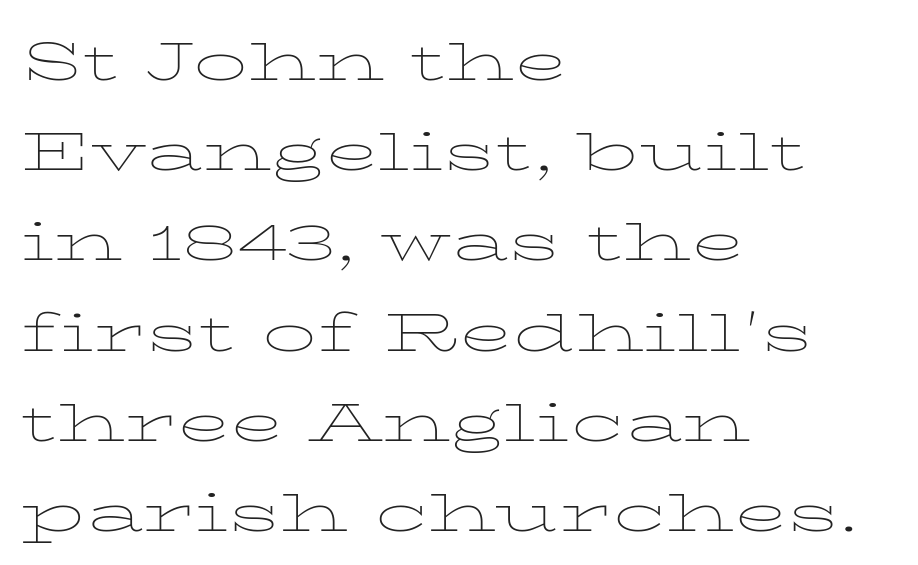
Q: Is the text bold? A: No.
Q: Is the text italic (slanted)? A: No, it is upright.
Q: Is the text underlined? A: No.
Q: How is the paragraph aligned? A: Left-aligned.
Q: Is the spacing between letters normal or unusually wide? A: Normal.
Q: Is the spacing between lines tight, normal or loose? A: Normal.
Q: Width (condensed, normal, or wide)? A: Wide.
Q: Stroke contrast? A: Low.
Q: x-height? A: Medium.
Q: Monospaced? A: No.
